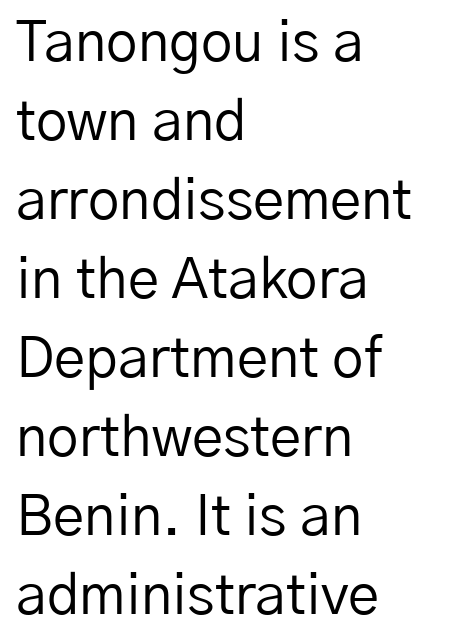
{"serif": "no", "italic": "no", "bold": "no", "weight": "regular", "width": "normal", "stroke_contrast": "low", "x_height": "medium", "monospaced": "no", "underline": "no", "align": "left", "line_spacing": "normal", "line_spacing_ratio": 1.41, "letter_spacing": "normal", "letter_spacing_em": 0.0, "glyph_px": 56}
